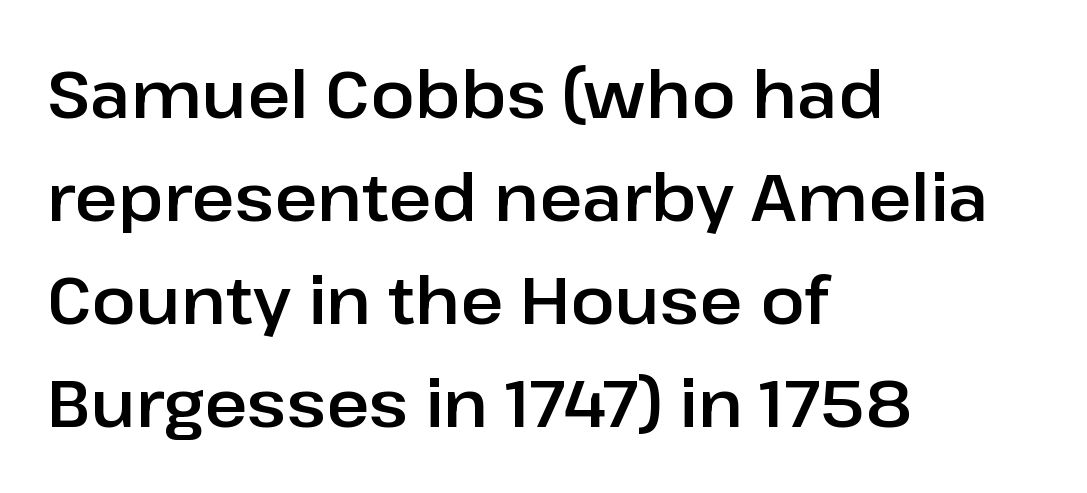
Posture: straight, roman, zero tilt. This rendering features lettering with no underline. A normal amount of white space separates one row of letters from the next. Grotesque or geometric, the face here clearly has no serifs.
